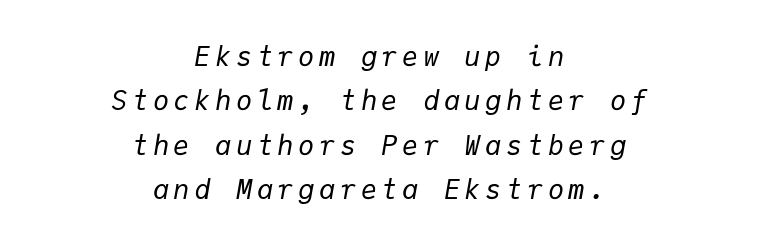
{"italic": "yes", "lean": "right", "slant_degrees": 9, "bold": "no", "underline": "no", "align": "center", "line_spacing": "normal", "line_spacing_ratio": 1.64, "glyph_px": 27}
